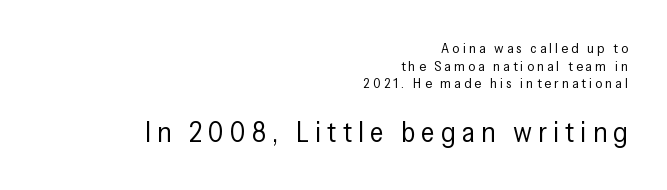
Is there any slant? The stems are plumb. Any mark beneath the type? The region is blank. Is the letter spacing exaggerated? Yes — the characters are pushed far apart. Serifs: no, the terminals of the letterforms are clean.
